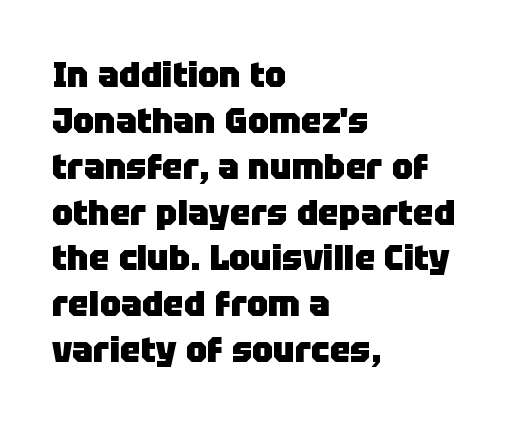
Proportional: the letters do not fall into vertical columns. The designer left line spacing at the default. The strokes are fattened all the way to bold. The horizontal fit of the characters is conventional and even. No feet cap the strokes, marking this as sans-serif type.
